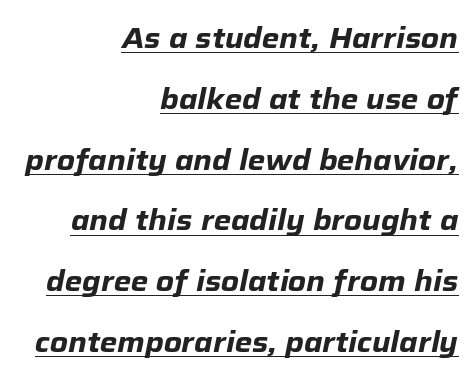
{"italic": "yes", "lean": "right", "slant_degrees": 12, "bold": "yes", "weight": "heavy", "width": "normal", "stroke_contrast": "low", "x_height": "medium", "monospaced": "no", "underline": "yes", "align": "right", "line_spacing": "loose", "line_spacing_ratio": 2.17, "letter_spacing": "normal", "letter_spacing_em": 0.0, "glyph_px": 28}
